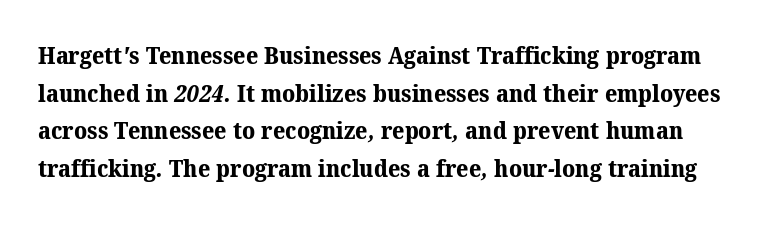
Q: Is the text bold? A: Yes.
Q: Is the text underlined? A: No.
Q: Is the spacing between letters normal or unusually wide? A: Normal.
Q: Is the spacing between lines tight, normal or loose? A: Normal.
